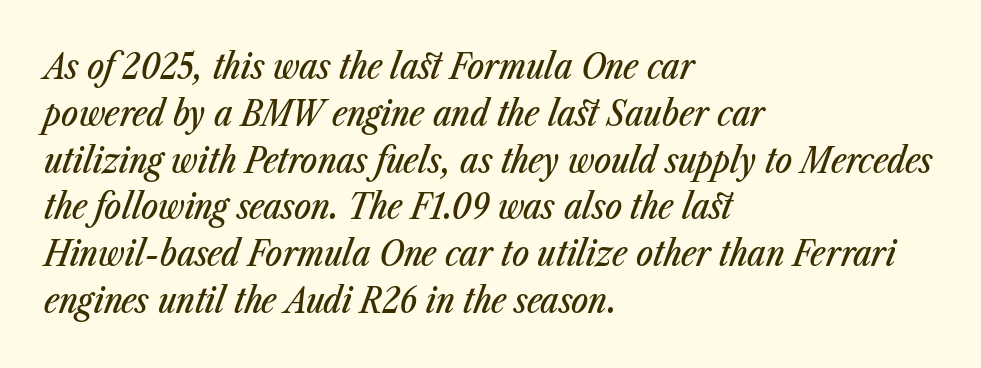
{"italic": "yes", "lean": "right", "slant_degrees": 23, "width": "condensed", "stroke_contrast": "low", "x_height": "medium", "monospaced": "no", "underline": "no", "align": "left", "line_spacing": "normal", "line_spacing_ratio": 1.3, "letter_spacing": "normal", "letter_spacing_em": 0.0, "glyph_px": 36}
